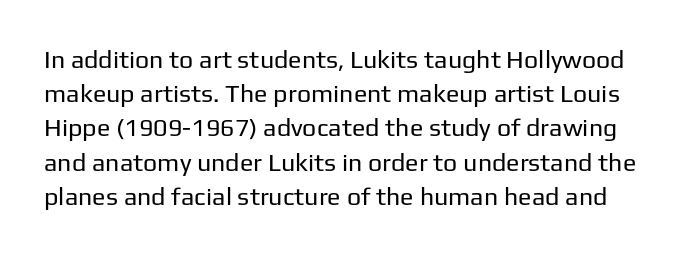
The space between consecutive lines is moderate. Do the letters lean? They stand straight. The cut favours lightness, reaching ordinary text weight at its darkest. The foot of each line stays bare and open. No extra tracking has been applied to these lines.
